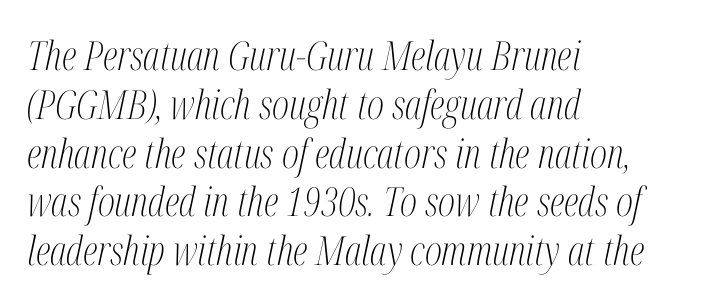
The image shows 40 px light, condensed serif type, italic (leaning right); set left-aligned, line spacing 1.22x, normal letter spacing, not underlined; medium stroke contrast and a medium x-height.
